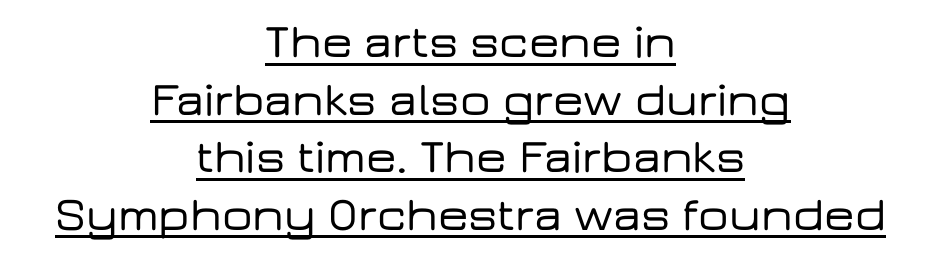
Font category for this specimen: sans-serif. The string is rendered with underlining switched on. A typesetter would call this proportional, since set widths differ per character. The typesetter chose a symmetrical, centered arrangement here.
